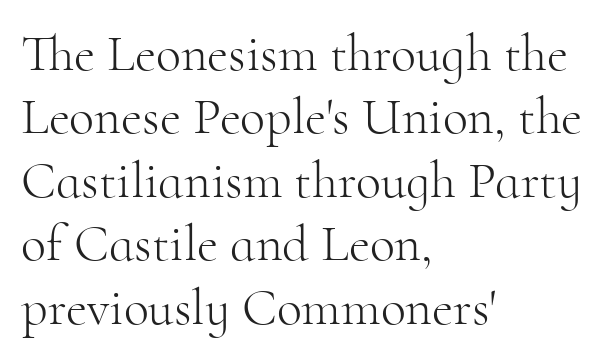
It's the straight-up-and-down kind of type. Line starts are locked; line ends wander. Bare-footed words on every line. Varying glyph widths throughout — classic text-font behaviour.
